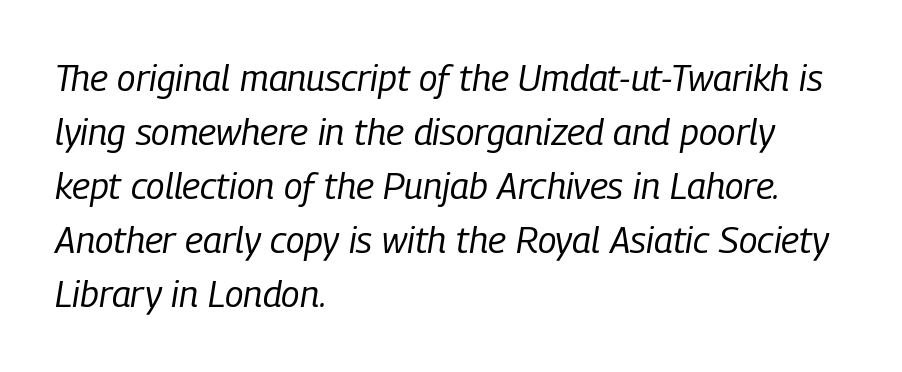
Q: Is the text bold? A: No.
Q: Is the text italic (slanted)? A: Yes, it leans right by about 9 degrees.
Q: Is the text underlined? A: No.
Q: How is the paragraph aligned? A: Left-aligned.
Q: Is the spacing between letters normal or unusually wide? A: Normal.
Q: Is the spacing between lines tight, normal or loose? A: Normal.
Q: Width (condensed, normal, or wide)? A: Condensed.
Q: Stroke contrast? A: Low.
Q: x-height? A: Medium.
Q: Monospaced? A: No.
